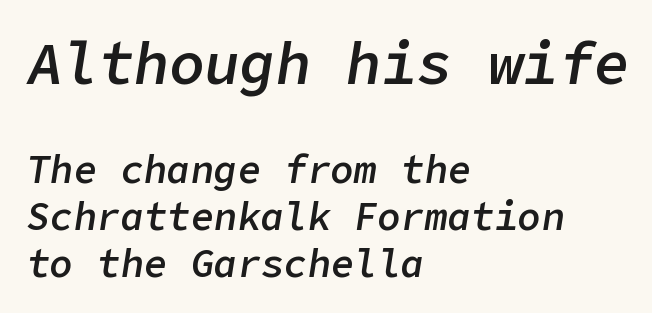
{"italic": "yes", "lean": "right", "slant_degrees": 9, "bold": "semi", "weight": "semibold", "width": "normal", "stroke_contrast": "low", "x_height": "medium", "underline": "no", "align": "left", "line_spacing_ratio": 1.21, "letter_spacing": "normal", "letter_spacing_em": 0.0, "larger_block": "first", "size_ratio": 1.51, "glyph_px": 59}
